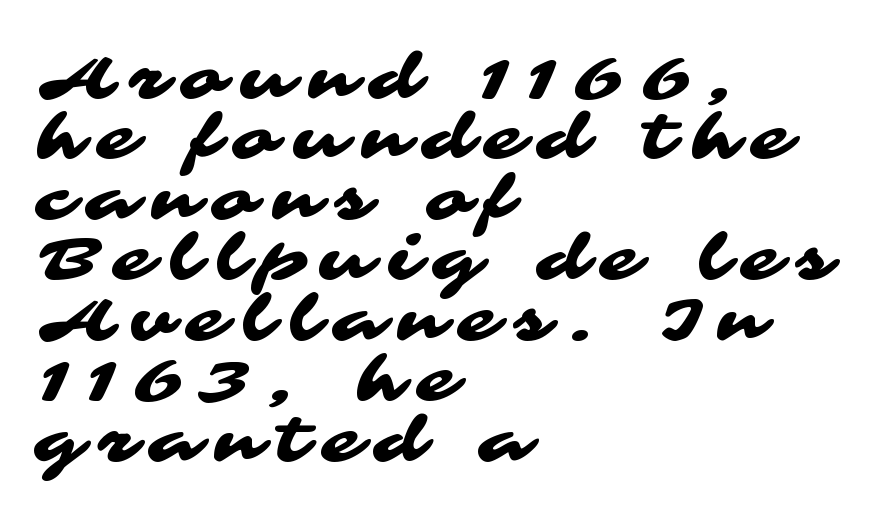
Between one letter and the next there's a generous, obvious gap. Lines of text with bare space underneath. The lines are packed closely together with very little leading. The font family rendered here belongs to the sans-serif group. Do the characters align in a grid? No, the font is proportional.
